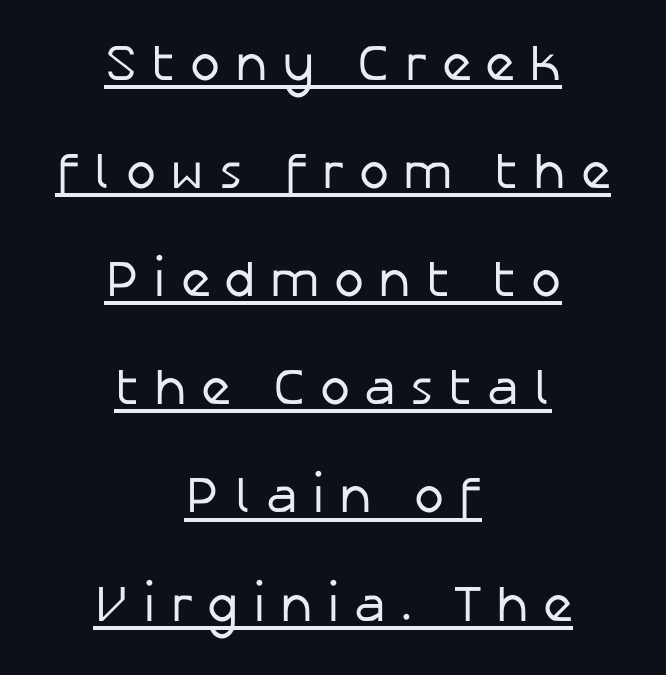
Q: Is the text bold? A: No.
Q: Is the text italic (slanted)? A: No, it is upright.
Q: Is the typeface a serif or a sans-serif typeface? A: Sans-serif.
Q: Is the text underlined? A: Yes.
Q: How is the paragraph aligned? A: Centered.
Q: Is the spacing between letters normal or unusually wide? A: Unusually wide.
Q: Is the spacing between lines tight, normal or loose? A: Loose.
Q: Width (condensed, normal, or wide)? A: Normal.
Q: Stroke contrast? A: Low.
Q: x-height? A: Medium.
Q: Monospaced? A: No.
